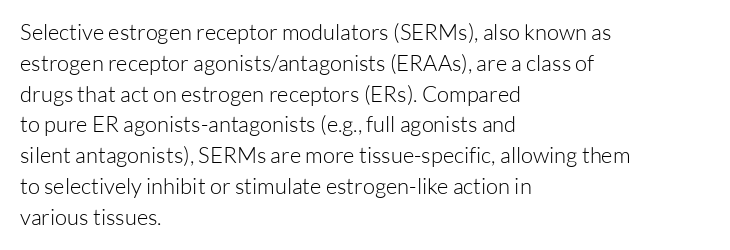
The image shows 22 px text type, upright; set left-aligned, normal line spacing (1.4x), normal letter spacing, not underlined.
